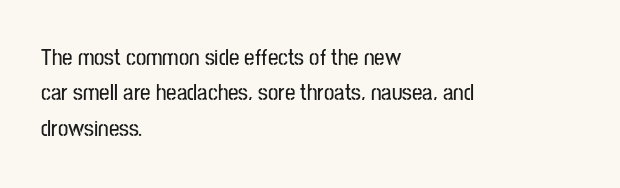
{"italic": "no", "underline": "no", "align": "left", "line_spacing": "normal", "line_spacing_ratio": 1.54, "letter_spacing": "normal", "letter_spacing_em": 0.0, "glyph_px": 23}
